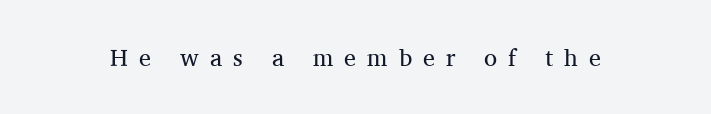
Q: Is the text bold? A: No.
Q: Is the text italic (slanted)? A: No, it is upright.
Q: Is the text underlined? A: No.
Q: Is the spacing between letters normal or unusually wide? A: Unusually wide.
